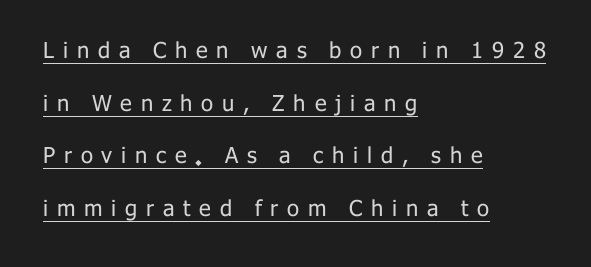
Ink coverage per letter is moderate at most. No italicization has been applied; the sample stays upright. Is the letter spacing exaggerated? Yes — the characters are pushed far apart. A typesetter would call this leading open, well beyond the default.
